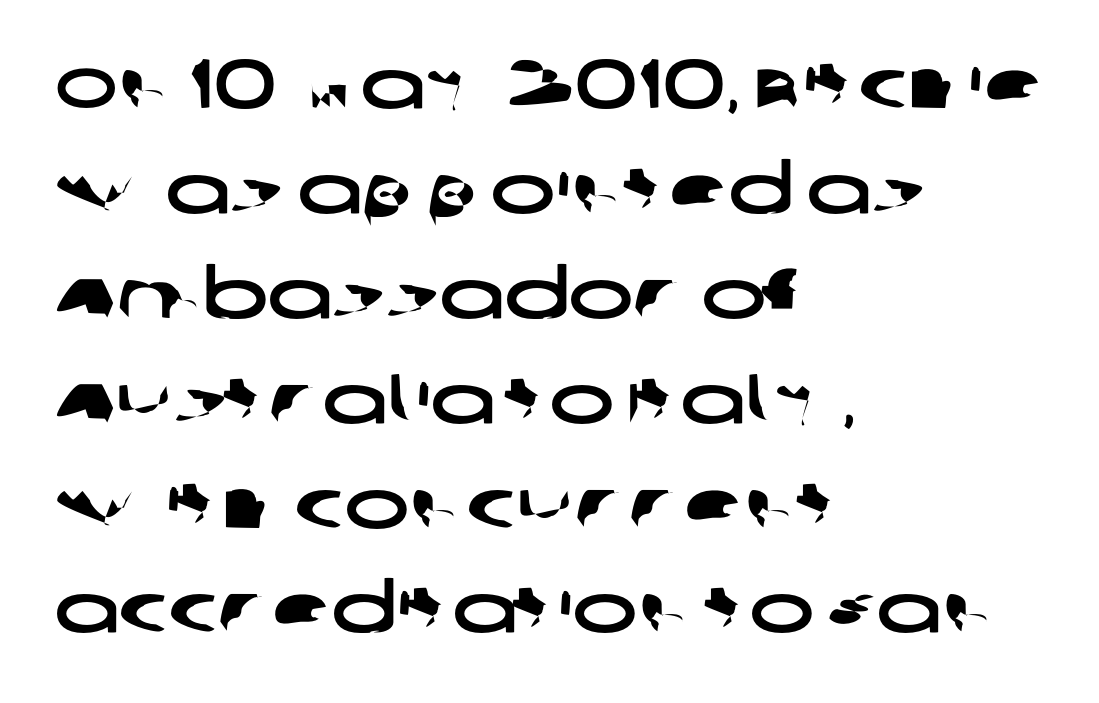
The image shows 69 px wide sans-serif type; set left-aligned, normal line spacing (1.52x), normal letter spacing, not underlined; low stroke contrast and a large x-height.
